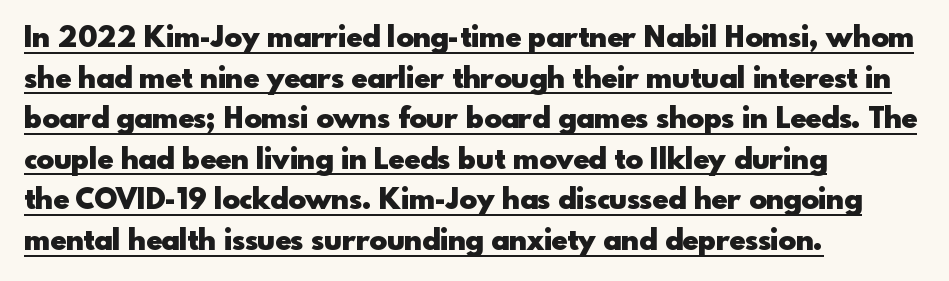
{"serif": "no", "italic": "no", "bold": "yes", "weight": "heavy", "width": "normal", "x_height": "small", "monospaced": "no", "underline": "yes", "align": "left", "line_spacing": "normal", "line_spacing_ratio": 1.4, "letter_spacing": "normal", "letter_spacing_em": 0.0, "glyph_px": 29}
